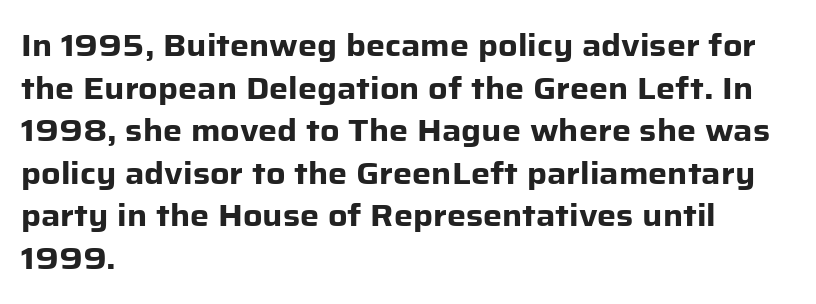
{"serif": "no", "italic": "no", "bold": "yes", "weight": "heavy", "width": "normal", "stroke_contrast": "low", "x_height": "medium", "monospaced": "no", "underline": "no", "align": "left", "line_spacing": "normal", "line_spacing_ratio": 1.42, "letter_spacing": "normal", "letter_spacing_em": 0.0, "glyph_px": 30}
